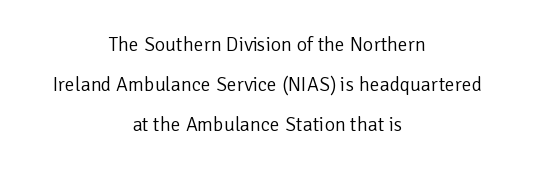
{"italic": "no", "bold": "no", "underline": "no", "align": "center", "line_spacing": "loose", "line_spacing_ratio": 2.01, "letter_spacing": "normal", "letter_spacing_em": 0.0, "glyph_px": 20}
